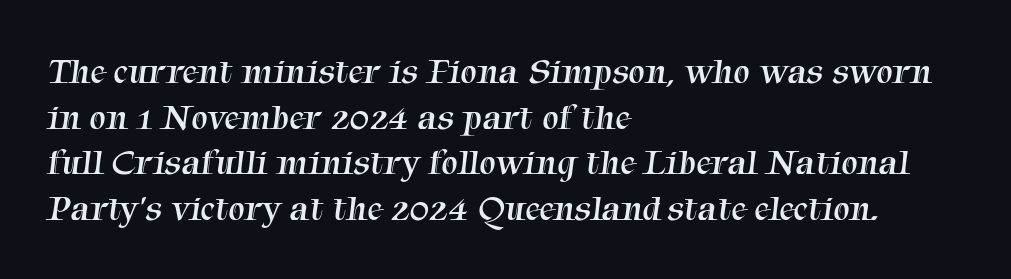
Q: Is the text bold? A: No.
Q: Is the typeface a serif or a sans-serif typeface? A: Serif.
Q: Is the text underlined? A: No.
Q: How is the paragraph aligned? A: Left-aligned.
Q: Is the spacing between letters normal or unusually wide? A: Normal.
Q: Width (condensed, normal, or wide)? A: Normal.
Q: Stroke contrast? A: Medium.
Q: x-height? A: Medium.
Q: Monospaced? A: No.
